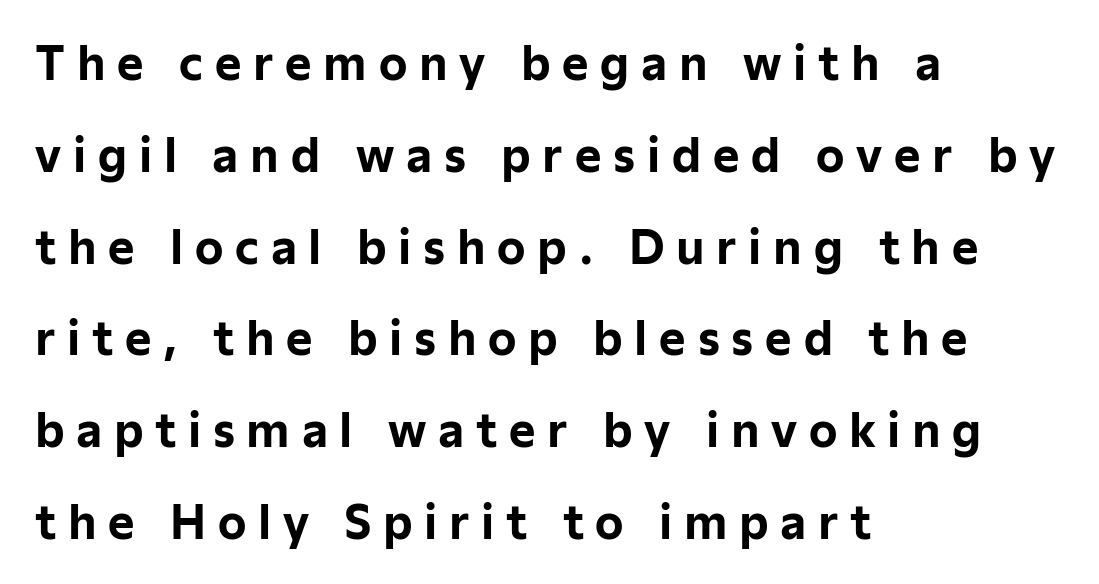
{"serif": "no", "italic": "no", "bold": "yes", "weight": "bold", "width": "normal", "stroke_contrast": "low", "x_height": "medium", "monospaced": "no", "underline": "no", "align": "left", "line_spacing": "loose", "line_spacing_ratio": 2.04, "letter_spacing": "wide", "letter_spacing_em": 0.26, "glyph_px": 45}
